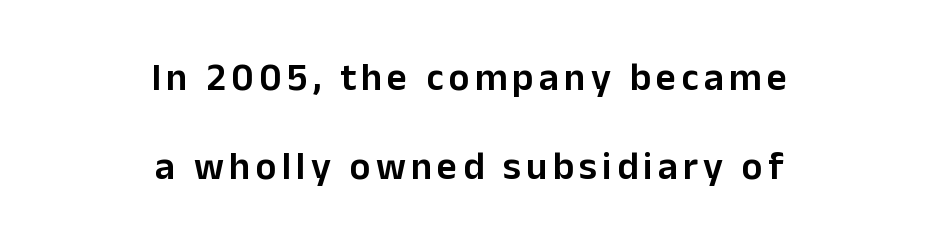
The image shows 39 px semibold sans-serif type, upright; set centered, loose line spacing (2.29x), not underlined; low stroke contrast and a medium x-height.
